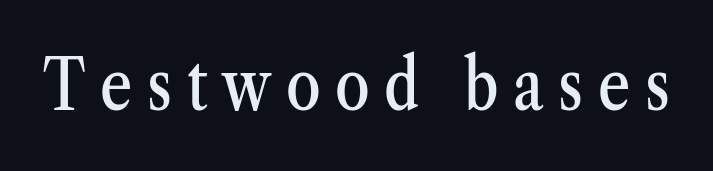
Q: Is the text italic (slanted)? A: No, it is upright.
Q: Is the typeface a serif or a sans-serif typeface? A: Serif.
Q: Is the text underlined? A: No.
Q: Is the spacing between letters normal or unusually wide? A: Unusually wide.
Q: Width (condensed, normal, or wide)? A: Condensed.
Q: Stroke contrast? A: Medium.
Q: x-height? A: Medium.
Q: Monospaced? A: No.
